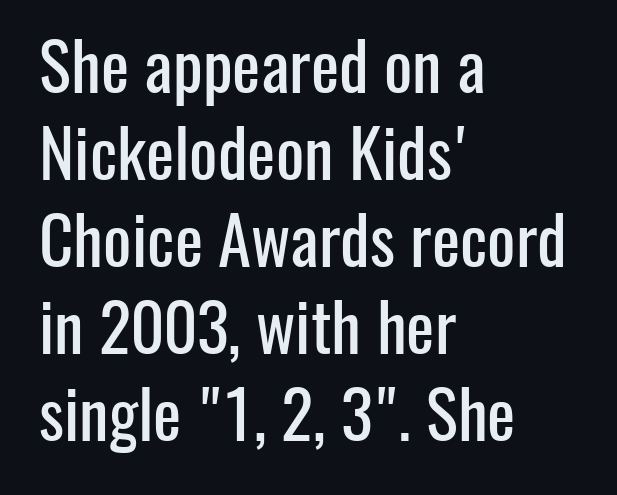
Is this a fixed-width face? No — the glyphs have proportional, varying widths. Between one letter and the next there's only the usual sliver of space. This sample uses a sans-serif face. All the whitespace from short lines collects on the right.
